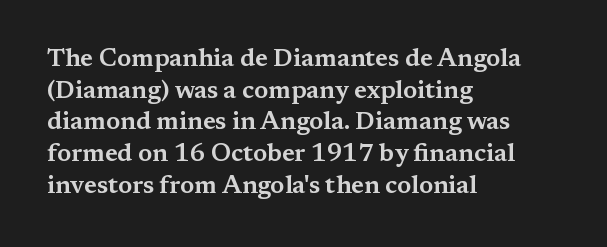
The image shows 25 px text type, upright; set left-aligned, normal line spacing (1.27x), normal letter spacing, not underlined.
